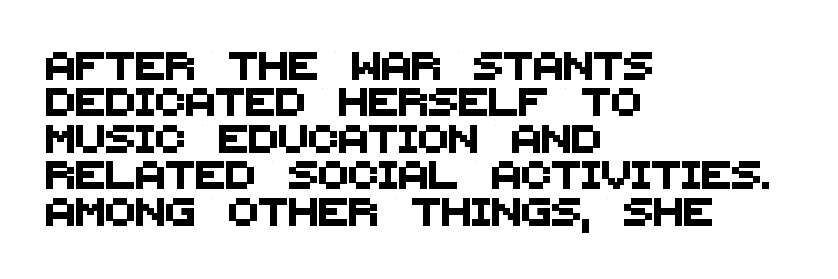
Which margin do the lines hug? The left one — the right edge is uneven. The letters carry no serifs — their stems end cleanly without finishing strokes. A typesetter would call this zero additional tracking. The strip under each line holds only bare page. The line-height multiplier appears to be the usual default.
